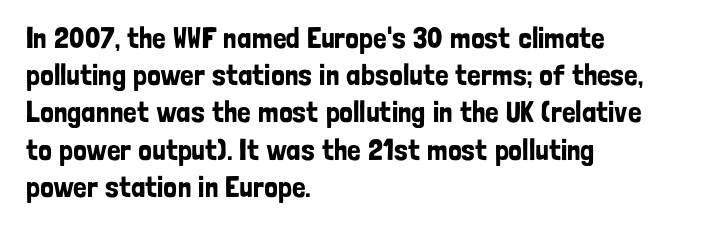
{"serif": "no", "italic": "no", "width": "condensed", "stroke_contrast": "low", "x_height": "medium", "monospaced": "no", "underline": "no", "align": "left", "line_spacing_ratio": 1.24, "letter_spacing": "normal", "letter_spacing_em": 0.0, "glyph_px": 30}
